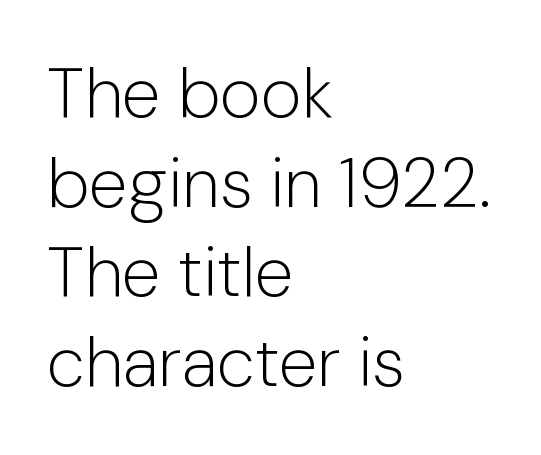
Q: Is the text bold? A: No.
Q: Is the text italic (slanted)? A: No, it is upright.
Q: Is the typeface a serif or a sans-serif typeface? A: Sans-serif.
Q: Is the text underlined? A: No.
Q: How is the paragraph aligned? A: Left-aligned.
Q: Is the spacing between letters normal or unusually wide? A: Normal.
Q: Is the spacing between lines tight, normal or loose? A: Normal.
Q: Width (condensed, normal, or wide)? A: Normal.
Q: Stroke contrast? A: Low.
Q: x-height? A: Medium.
Q: Monospaced? A: No.
